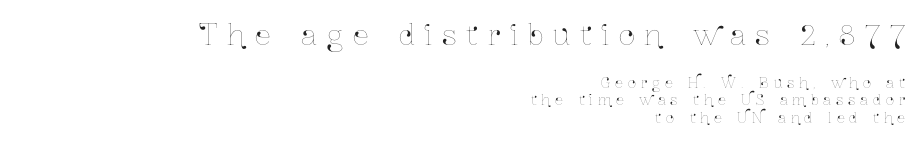
Q: Is the text italic (slanted)? A: No, it is upright.
Q: Is the text underlined? A: No.
Q: How is the paragraph aligned? A: Right-aligned.
Q: Is the spacing between letters normal or unusually wide? A: Unusually wide.
Q: Which block of text is set in a larger size, the first (top) or the second (bottom)? A: The first (top) one.
Q: Width (condensed, normal, or wide)? A: Condensed.
Q: Stroke contrast? A: Low.
Q: x-height? A: Medium.
Q: Monospaced? A: No.
